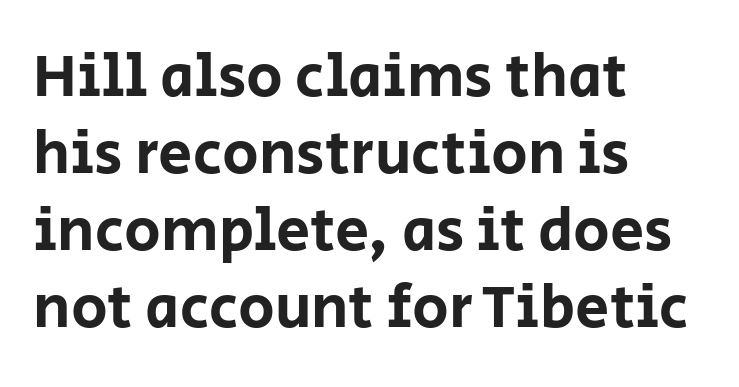
The image shows 61 px sans-serif type, upright; set left-aligned, normal line spacing (1.26x), normal letter spacing, not underlined; low stroke contrast and a large x-height.
